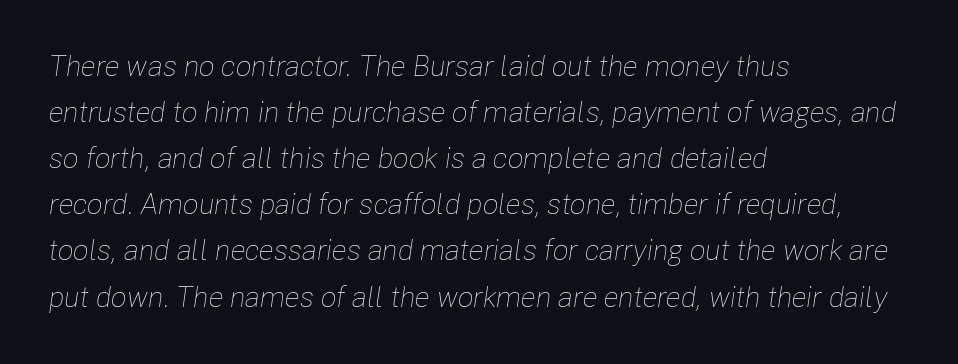
The image shows 29 px thin, condensed type, italic (leaning right); set left-aligned, normal line spacing (1.59x), normal letter spacing, not underlined; low stroke contrast and a medium x-height.
